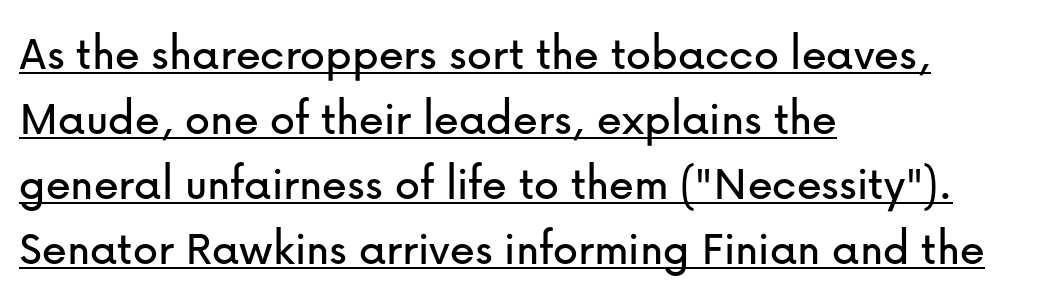
Q: Is the text italic (slanted)? A: No, it is upright.
Q: Is the typeface a serif or a sans-serif typeface? A: Sans-serif.
Q: Is the text underlined? A: Yes.
Q: How is the paragraph aligned? A: Left-aligned.
Q: Is the spacing between letters normal or unusually wide? A: Normal.
Q: Is the spacing between lines tight, normal or loose? A: Normal.
Q: Width (condensed, normal, or wide)? A: Normal.
Q: Stroke contrast? A: Low.
Q: x-height? A: Medium.
Q: Monospaced? A: No.
